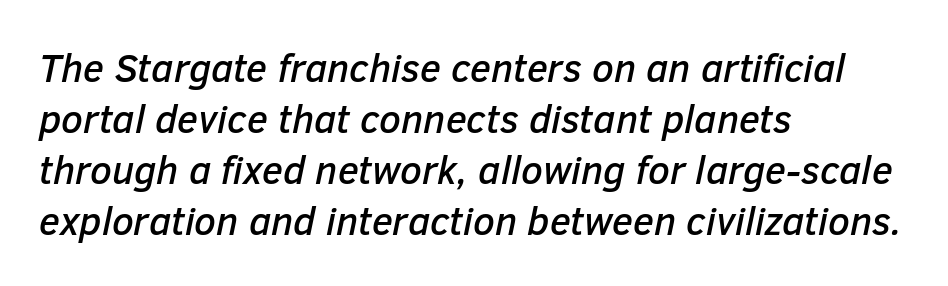
{"italic": "yes", "lean": "right", "slant_degrees": 12, "width": "normal", "stroke_contrast": "low", "x_height": "medium", "monospaced": "no", "underline": "no", "align": "left", "line_spacing": "normal", "line_spacing_ratio": 1.31, "letter_spacing": "normal", "letter_spacing_em": 0.0, "glyph_px": 39}
